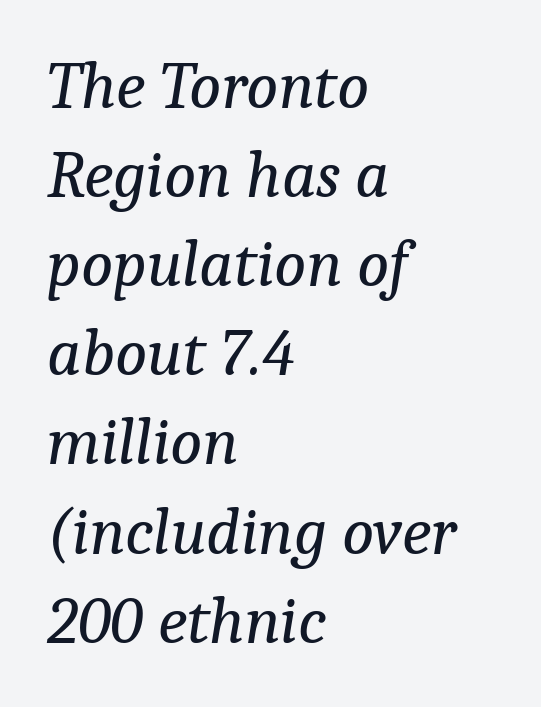
The image shows 67 px regular-weight serif type, italic (leaning right); set left-aligned, normal line spacing (1.33x), normal letter spacing, not underlined; low stroke contrast and a medium x-height.
